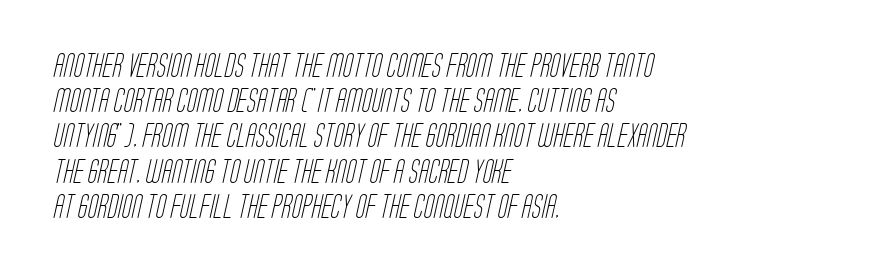
The string is rendered with underlining switched off. Each line starts at the same left margin while the right side varies. Quick note: interline space is typical. Stems and bowls with no extra thickness — not bold.
